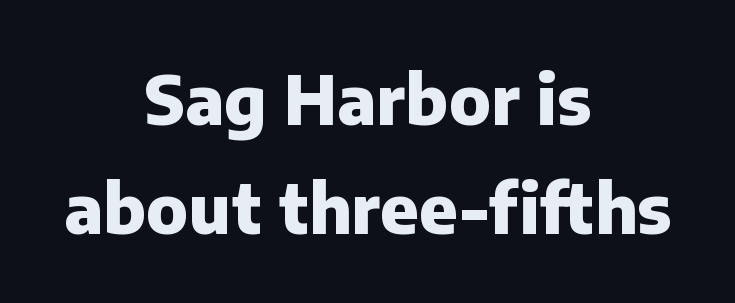
What stands out about the letter spacing? Nothing — it is the standard amount. Looks like regular typesetting: each glyph gets only the width it needs. Heavy, bold letterforms. Whoever set this chose a conventional vertical rhythm. Line starts and ends both wander, symmetrically.
